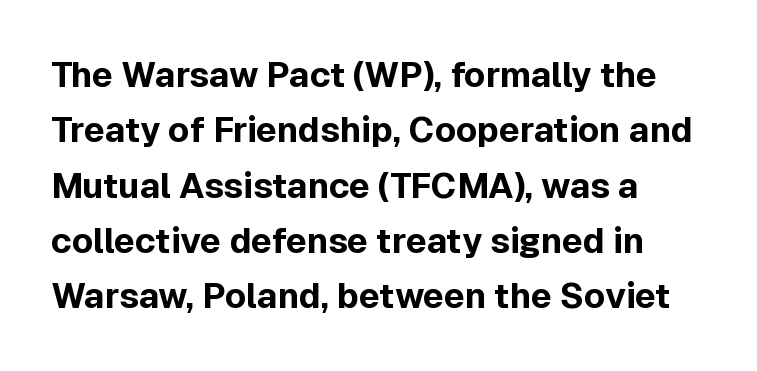
The image shows 35 px bold sans-serif type, upright; set left-aligned, normal line spacing (1.58x), normal letter spacing, not underlined; a medium x-height.
